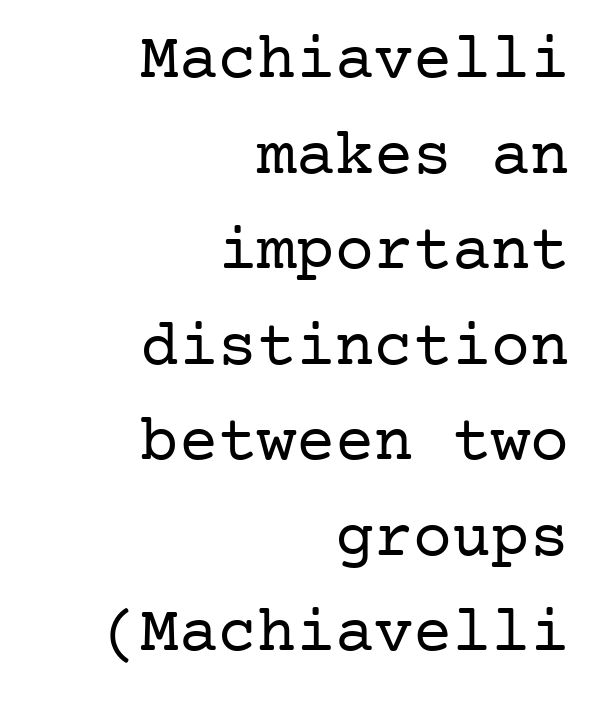
{"serif": "yes", "italic": "no", "bold": "no", "weight": "regular", "width": "normal", "stroke_contrast": "low", "x_height": "medium", "underline": "no", "align": "right", "line_spacing": "normal", "line_spacing_ratio": 1.47, "letter_spacing": "normal", "letter_spacing_em": 0.0, "glyph_px": 65}
